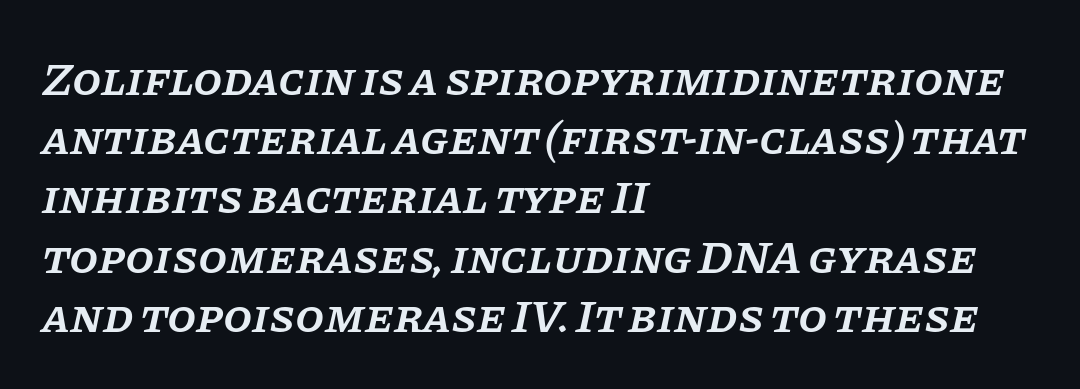
Q: Is the text bold? A: Semi-bold.
Q: Is the text italic (slanted)? A: Yes, it leans right by about 11 degrees.
Q: Is the typeface a serif or a sans-serif typeface? A: Serif.
Q: Is the text underlined? A: No.
Q: How is the paragraph aligned? A: Left-aligned.
Q: Is the spacing between letters normal or unusually wide? A: Normal.
Q: Is the spacing between lines tight, normal or loose? A: Normal.
Q: Width (condensed, normal, or wide)? A: Normal.
Q: Stroke contrast? A: Low.
Q: x-height? A: Large.
Q: Monospaced? A: No.
